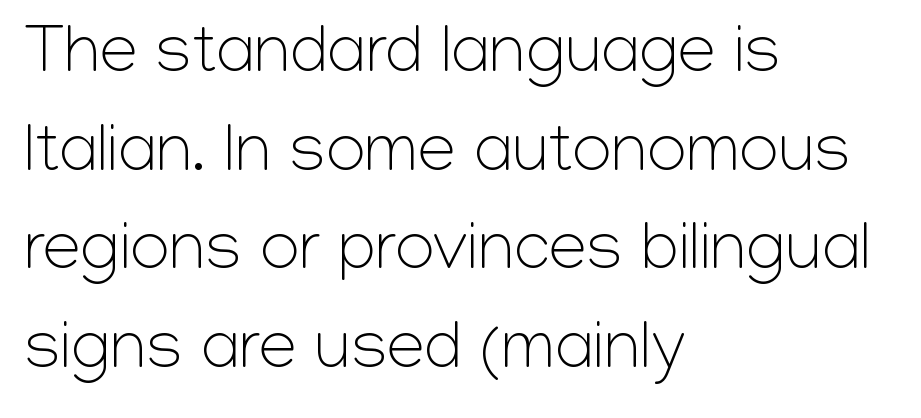
A quiet, ordinary-to-light weight characterises the typeface. The passage shown stacks its lines at a standard gap. Observe the ordinary spacing: letters are neighbours, not strangers. This rendering features lettering with no underline.
